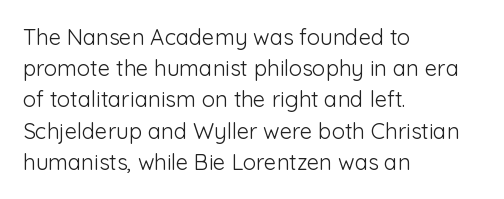
Q: Is the text bold? A: No.
Q: Is the text italic (slanted)? A: No, it is upright.
Q: Is the text underlined? A: No.
Q: How is the paragraph aligned? A: Left-aligned.
Q: Is the spacing between letters normal or unusually wide? A: Normal.
Q: Is the spacing between lines tight, normal or loose? A: Normal.
